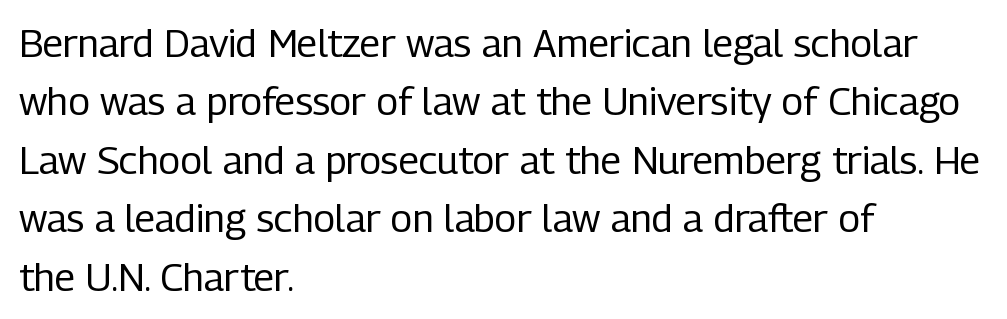
This is sans-serif lettering, the kind often seen on screens and signage. The type sits square on the baseline with zero lean. The paragraph has a hard left edge and a soft right edge. Letter spacing: default. The passage shown is typed in a proportional face where columns would drift. The block of text has a typical density, with ordinary space between rows.
